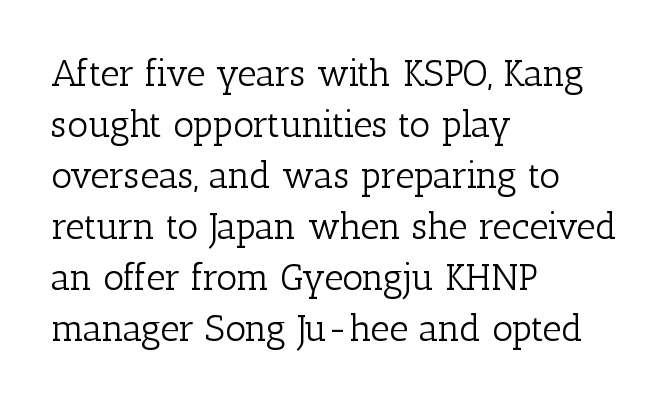
{"serif": "yes", "italic": "no", "bold": "no", "weight": "light", "width": "normal", "stroke_contrast": "low", "x_height": "medium", "monospaced": "no", "underline": "no", "align": "left", "line_spacing": "normal", "line_spacing_ratio": 1.38, "letter_spacing": "normal", "letter_spacing_em": 0.0, "glyph_px": 37}
